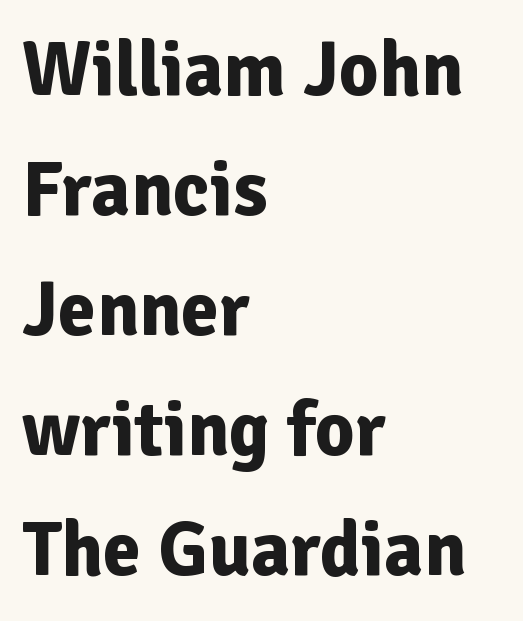
The image shows 77 px bold sans-serif type, upright; set left-aligned, normal line spacing (1.56x), normal letter spacing, not underlined; low stroke contrast and a medium x-height.
